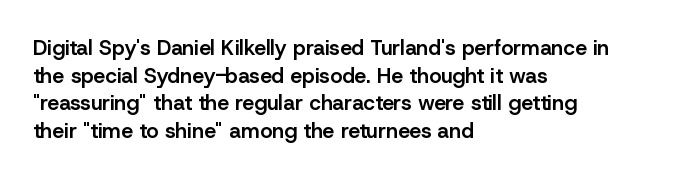
Q: Is the text bold? A: Semi-bold.
Q: Is the text italic (slanted)? A: No, it is upright.
Q: Is the text underlined? A: No.
Q: How is the paragraph aligned? A: Left-aligned.
Q: Is the spacing between letters normal or unusually wide? A: Normal.
Q: Is the spacing between lines tight, normal or loose? A: Normal.
